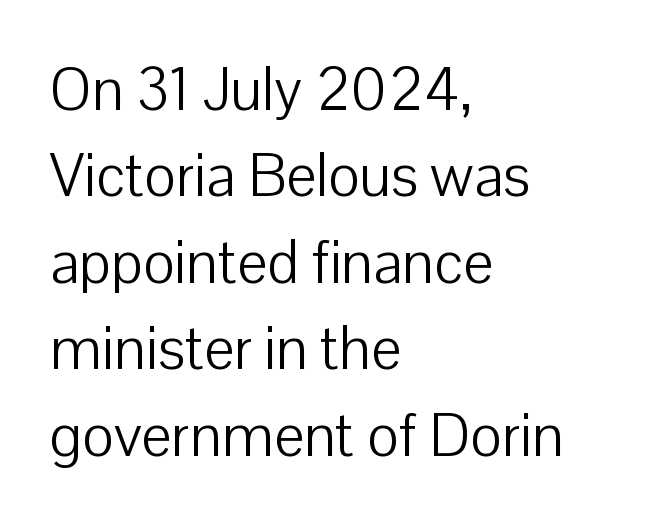
Q: Is the text bold? A: No.
Q: Is the text italic (slanted)? A: No, it is upright.
Q: Is the typeface a serif or a sans-serif typeface? A: Sans-serif.
Q: Is the text underlined? A: No.
Q: How is the paragraph aligned? A: Left-aligned.
Q: Is the spacing between letters normal or unusually wide? A: Normal.
Q: Is the spacing between lines tight, normal or loose? A: Normal.
Q: Width (condensed, normal, or wide)? A: Normal.
Q: Stroke contrast? A: Low.
Q: x-height? A: Medium.
Q: Monospaced? A: No.
